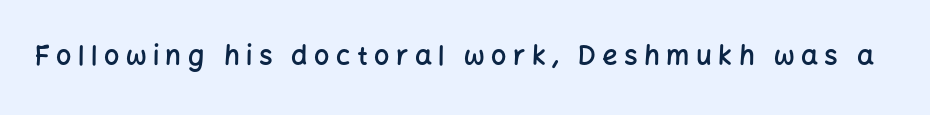
Q: Is the text bold? A: Semi-bold.
Q: Is the text italic (slanted)? A: No, it is upright.
Q: Is the text underlined? A: No.
Q: Is the spacing between letters normal or unusually wide? A: Unusually wide.
